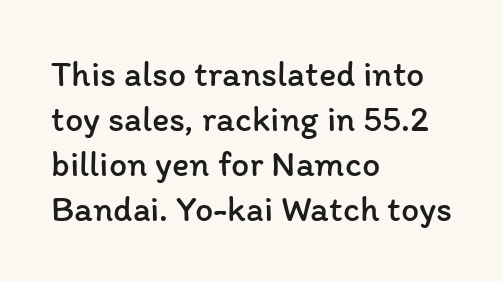
The image shows 36 px regular-weight type, upright; set left-aligned, normal line spacing (1.25x), normal letter spacing, not underlined; low stroke contrast and a medium x-height.
